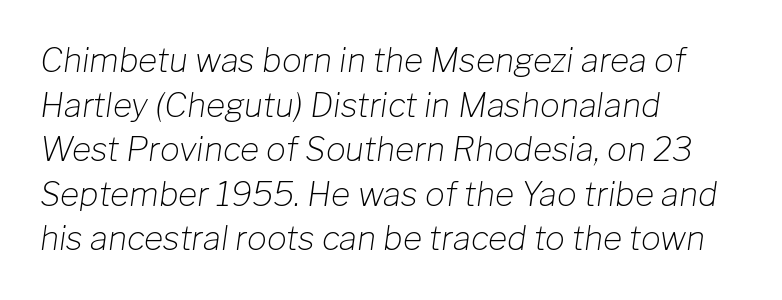
{"italic": "yes", "lean": "right", "slant_degrees": 8, "bold": "no", "weight": "light", "width": "normal", "stroke_contrast": "low", "x_height": "medium", "monospaced": "no", "underline": "no", "align": "left", "line_spacing": "normal", "line_spacing_ratio": 1.35, "letter_spacing": "normal", "letter_spacing_em": 0.0, "glyph_px": 33}
